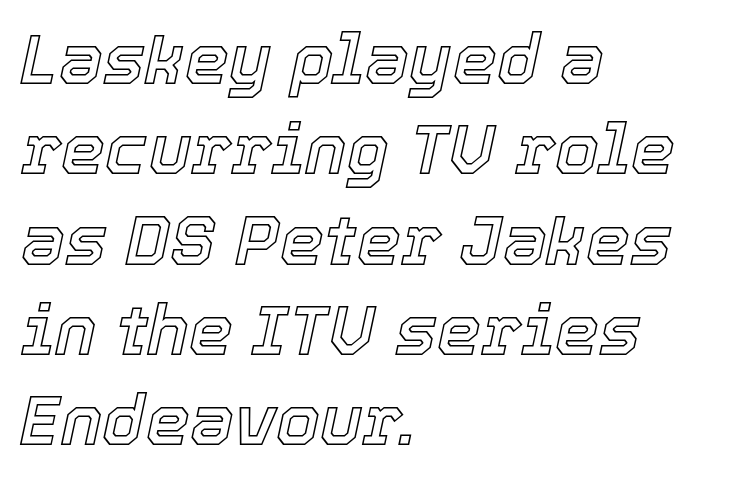
{"italic": "yes", "lean": "right", "slant_degrees": 12, "width": "normal", "x_height": "medium", "monospaced": "no", "underline": "no", "align": "left", "line_spacing": "normal", "line_spacing_ratio": 1.29, "letter_spacing": "normal", "letter_spacing_em": 0.0, "glyph_px": 70}
